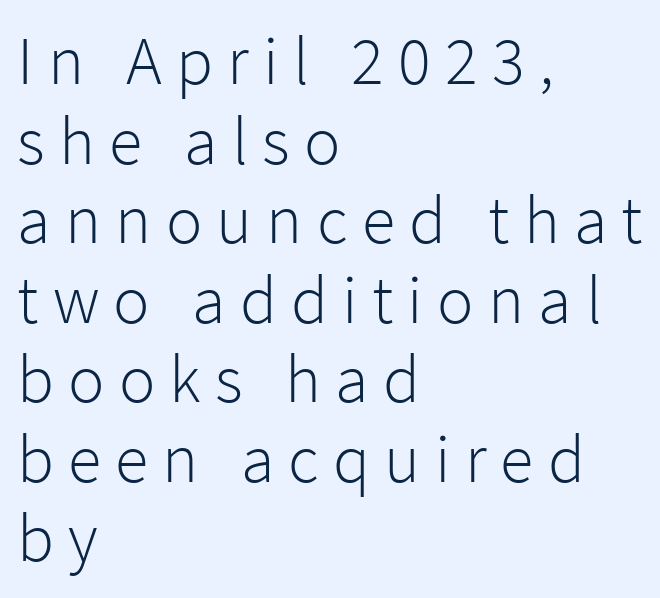
The type sits square on the baseline with zero lean. Letterform terminals end flat and unadorned throughout the passage. Layout note: lines flush left. The font sits on the lighter half of the weight spectrum, regular included. The area under the type is left untouched. The rendering uses natural spacing where letterforms have individual widths.
